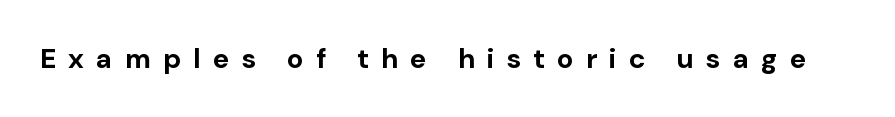
The image shows 28 px bold sans-serif type, upright; set unusually wide letter spacing (+0.44 em), not underlined; low stroke contrast and a medium x-height.
